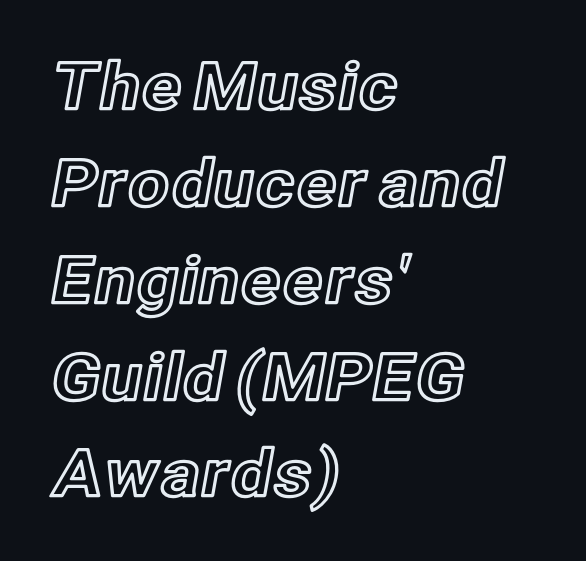
The image shows 65 px text type; set left-aligned, normal line spacing (1.49x), normal letter spacing, not underlined; a medium x-height.
